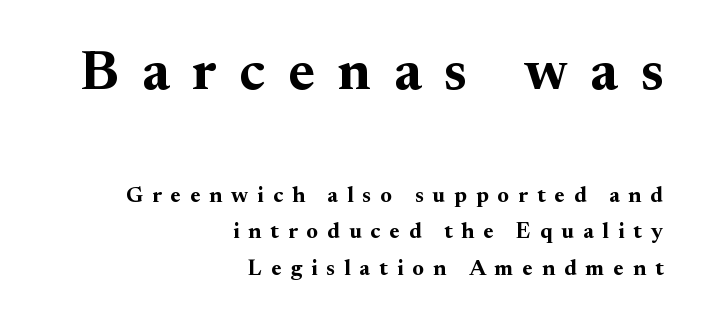
{"serif": "yes", "italic": "no", "bold": "yes", "weight": "bold", "width": "normal", "stroke_contrast": "medium", "x_height": "small", "monospaced": "no", "underline": "no", "align": "right", "line_spacing": "normal", "line_spacing_ratio": 1.66, "letter_spacing": "wide", "letter_spacing_em": 0.41, "larger_block": "first", "size_ratio": 2.55, "glyph_px": 56}
